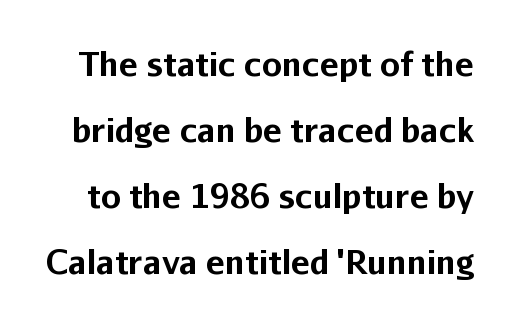
The image shows 32 px bold sans-serif type, upright; set loose line spacing (2.06x), normal letter spacing, not underlined; low stroke contrast and a medium x-height.
